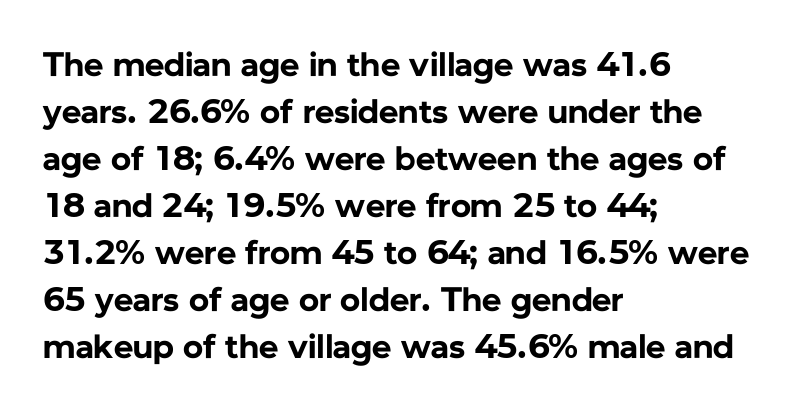
Does the weight exceed regular? Yes, all the way to bold. This sample uses plain, unmodified letter spacing. The letters carry no serifs — their stems end cleanly without finishing strokes. Here the designer chose a conventional face with non-uniform glyph widths. The type sits square on the baseline with zero lean. Teacher's note: observe the even left margin — that is flush-left alignment.
